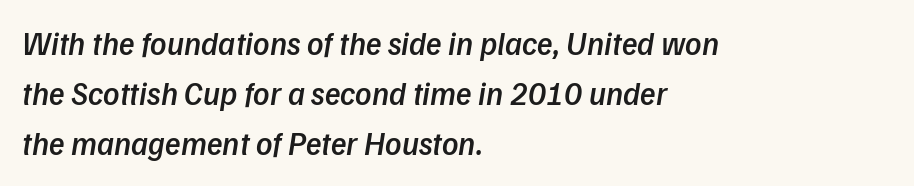
{"serif": "no", "bold": "semi", "weight": "semibold", "width": "normal", "stroke_contrast": "low", "x_height": "medium", "monospaced": "no", "underline": "no", "align": "left", "line_spacing": "normal", "line_spacing_ratio": 1.57, "letter_spacing": "normal", "letter_spacing_em": 0.0, "glyph_px": 32}
